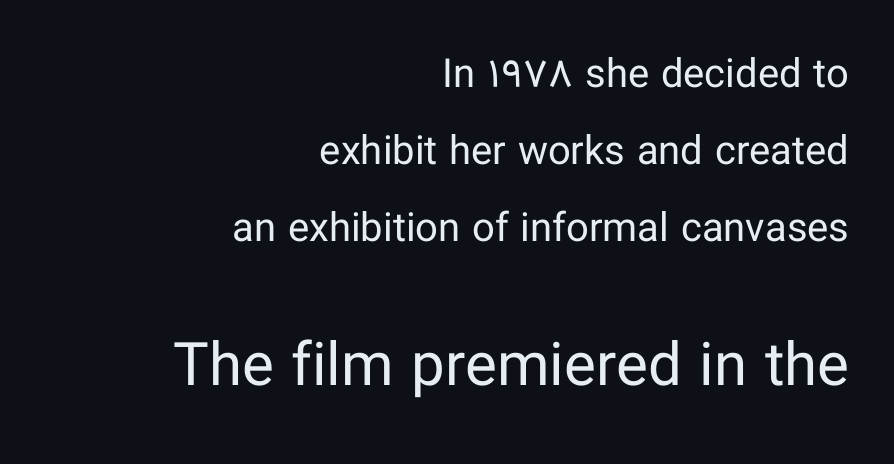
Q: Is the text bold? A: No.
Q: Is the text italic (slanted)? A: No, it is upright.
Q: Is the typeface a serif or a sans-serif typeface? A: Sans-serif.
Q: Is the text underlined? A: No.
Q: How is the paragraph aligned? A: Right-aligned.
Q: Is the spacing between letters normal or unusually wide? A: Normal.
Q: Is the spacing between lines tight, normal or loose? A: Loose.
Q: Which block of text is set in a larger size, the first (top) or the second (bottom)? A: The second (bottom) one.
Q: Width (condensed, normal, or wide)? A: Normal.
Q: Stroke contrast? A: Low.
Q: x-height? A: Medium.
Q: Monospaced? A: No.
